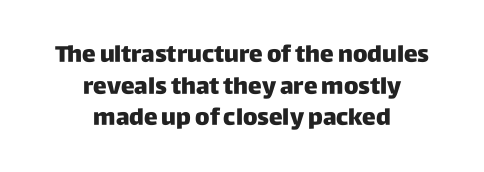
Q: Is the text italic (slanted)? A: No, it is upright.
Q: Is the text underlined? A: No.
Q: How is the paragraph aligned? A: Centered.
Q: Is the spacing between letters normal or unusually wide? A: Normal.
Q: Is the spacing between lines tight, normal or loose? A: Normal.
